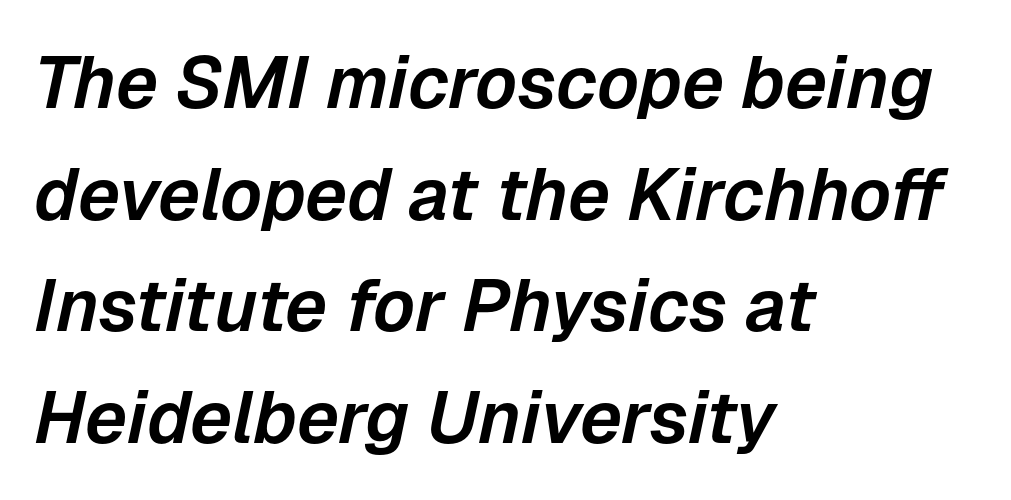
Q: Is the text italic (slanted)? A: Yes, it leans right by about 12 degrees.
Q: Is the text underlined? A: No.
Q: How is the paragraph aligned? A: Left-aligned.
Q: Is the spacing between letters normal or unusually wide? A: Normal.
Q: Is the spacing between lines tight, normal or loose? A: Normal.
Q: Width (condensed, normal, or wide)? A: Normal.
Q: Stroke contrast? A: Low.
Q: x-height? A: Medium.
Q: Monospaced? A: No.
